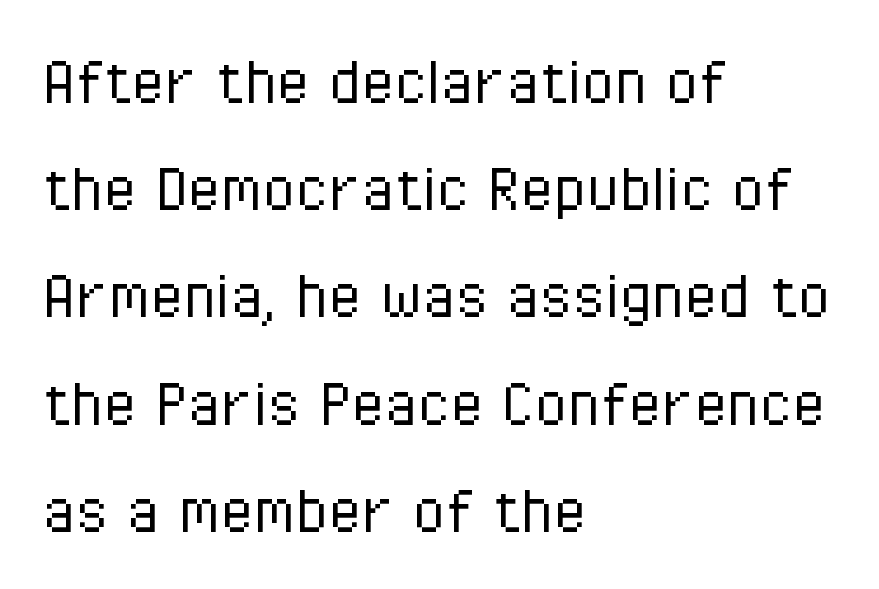
The image shows 75 px light, condensed sans-serif type, upright; set left-aligned, normal line spacing (1.43x), normal letter spacing, not underlined; low stroke contrast and a medium x-height.
